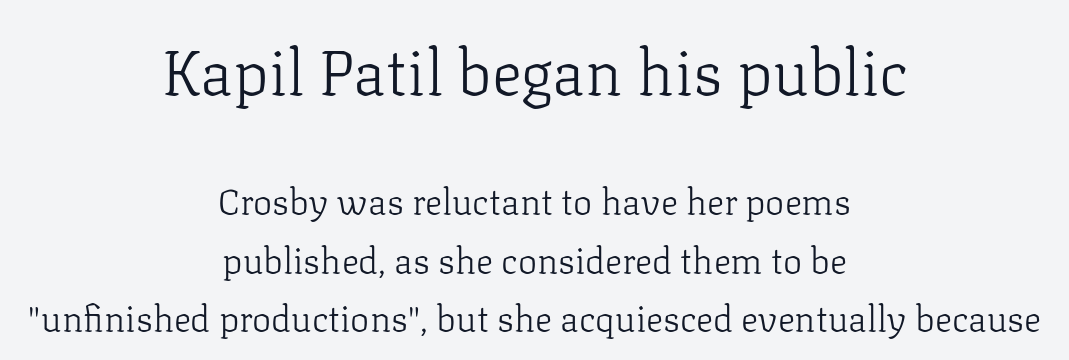
No chunkiness to these letters — they're not bold. Do the characters align in a grid? No, the font is proportional. Rows of type keep a routine distance in the vertical direction. Teacher's note: observe the equal gaps on both sides — that is centered alignment. Classification — serif. The earlier block is typeset at a bigger size than the later block.
